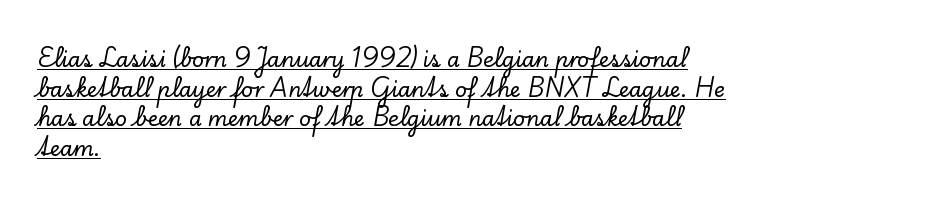
Left-aligned paragraph, ragged on the right. Does a line run under the words? Yes, clearly. Compared with typical body copy, the letter spacing here is the same.
